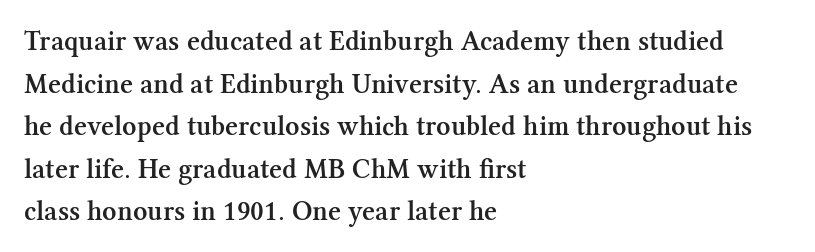
Note the varied advance widths — an 'i' is clearly narrower than an 'm'. The passage shown is semibold, sitting just below true bold. Lines of text with bare space underneath. Does extra space separate the letters? No, they use regular spacing.
